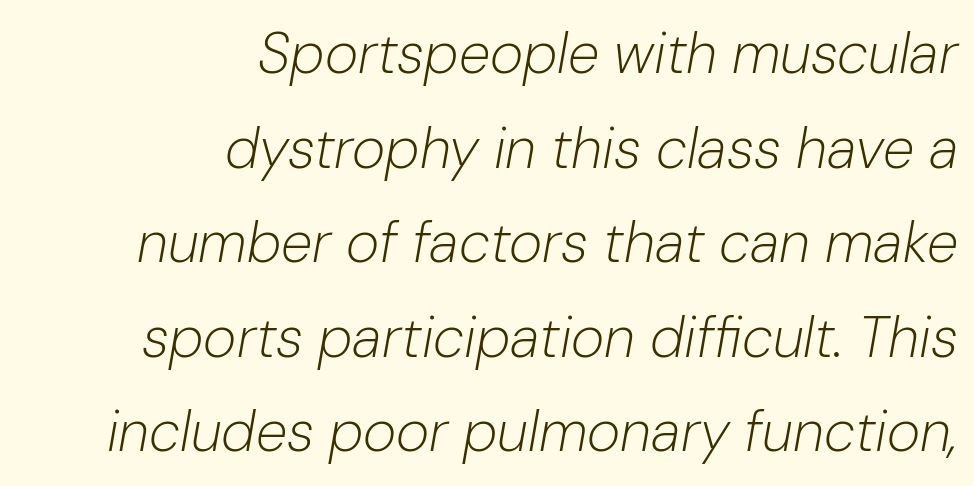
The image shows 57 px light type, italic (leaning right); set right-aligned, normal line spacing (1.66x), normal letter spacing, not underlined; low stroke contrast and a medium x-height.
